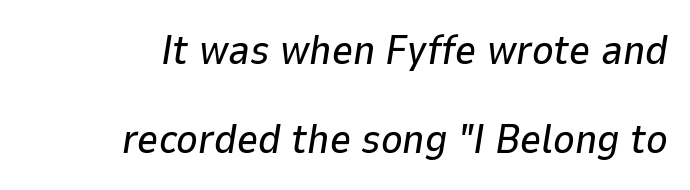
The image shows 41 px text type, italic (leaning right); set right-aligned, loose line spacing (2.16x), normal letter spacing, not underlined; low stroke contrast and a medium x-height.
